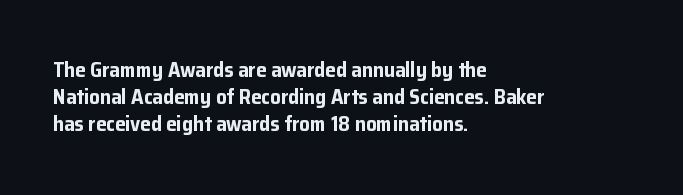
The image shows 21 px bold type, upright; set left-aligned, normal line spacing (1.29x), normal letter spacing, not underlined.
